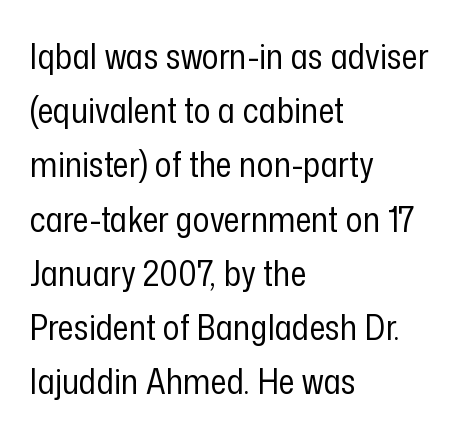
The image shows 35 px regular-weight, condensed sans-serif type, upright; set left-aligned, normal line spacing (1.55x), normal letter spacing, not underlined; low stroke contrast and a medium x-height.
